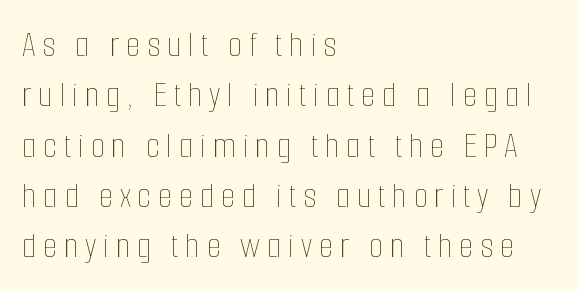
{"italic": "no", "bold": "no", "weight": "thin", "width": "condensed", "stroke_contrast": "low", "x_height": "medium", "monospaced": "no", "underline": "no", "align": "left", "line_spacing": "normal", "line_spacing_ratio": 1.36, "glyph_px": 37}
